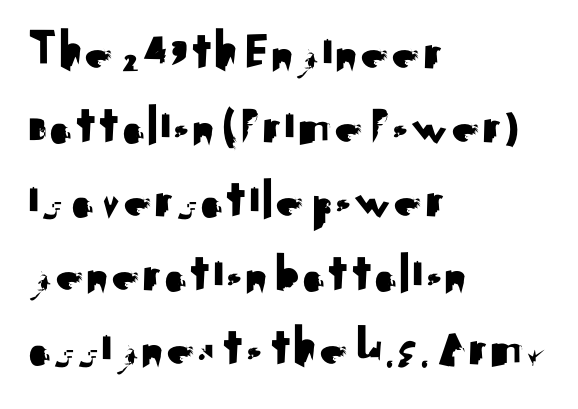
{"serif": "no", "italic": "no", "width": "normal", "stroke_contrast": "medium", "x_height": "small", "monospaced": "no", "underline": "no", "align": "left", "line_spacing": "normal", "line_spacing_ratio": 1.3, "letter_spacing": "normal", "letter_spacing_em": 0.0, "glyph_px": 57}
